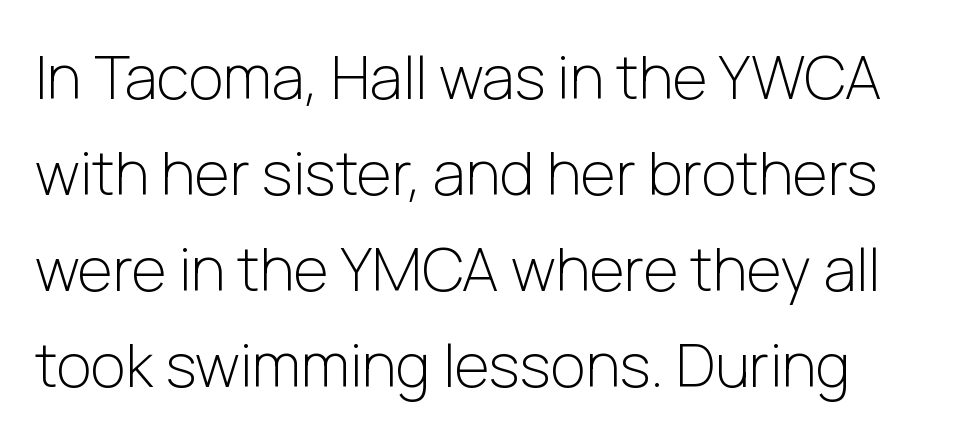
Q: Is the text bold? A: No.
Q: Is the text italic (slanted)? A: No, it is upright.
Q: Is the typeface a serif or a sans-serif typeface? A: Sans-serif.
Q: Is the text underlined? A: No.
Q: Is the spacing between letters normal or unusually wide? A: Normal.
Q: Is the spacing between lines tight, normal or loose? A: Normal.
Q: Width (condensed, normal, or wide)? A: Normal.
Q: Stroke contrast? A: Low.
Q: x-height? A: Medium.
Q: Monospaced? A: No.
